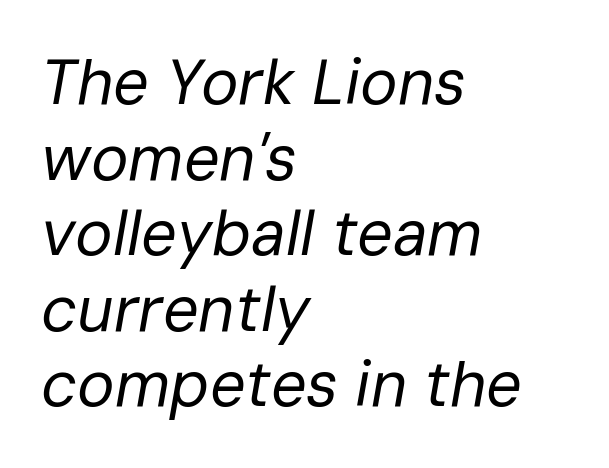
The image shows 63 px regular-weight type, italic (leaning right); set left-aligned, line spacing 1.2x, normal letter spacing, not underlined; low stroke contrast and a medium x-height.
